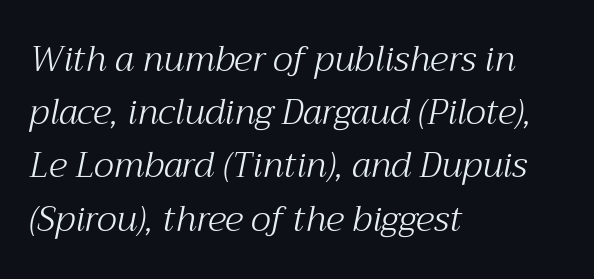
The passage shown is typeset with a serif family. The strokes carry an ordinary text weight at most. Observe the lean: these are italic letterforms. Anything drawn beneath the words? Only blank space. Looks like regular typesetting: each glyph gets only the width it needs. This sample is left-justified, so line endings fall wherever the words run out.
